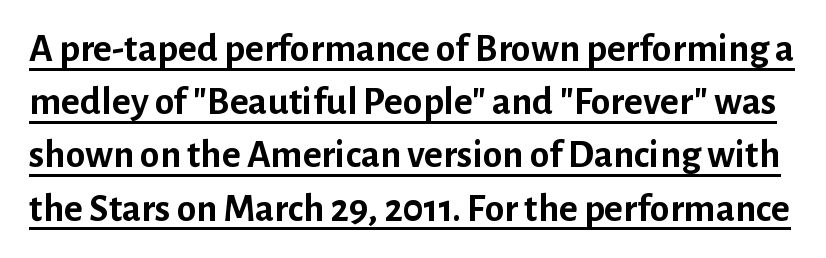
The vertical gap from one line to the next is medium. The font's upright variant was chosen for this text. Nope, no serifs anywhere on these letters. Emphasis is given by a line drawn under the lettering.
